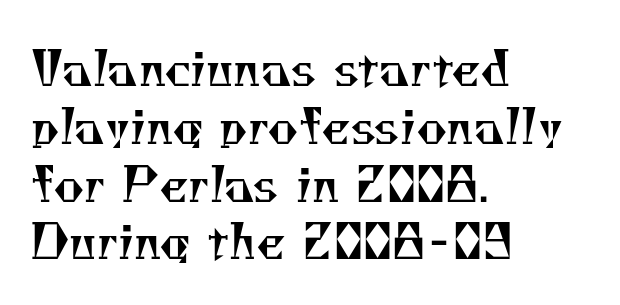
{"serif": "yes", "bold": "no", "weight": "regular", "width": "normal", "stroke_contrast": "medium", "x_height": "small", "monospaced": "no", "underline": "no", "align": "left", "line_spacing_ratio": 1.23, "letter_spacing": "normal", "letter_spacing_em": 0.0, "glyph_px": 47}
